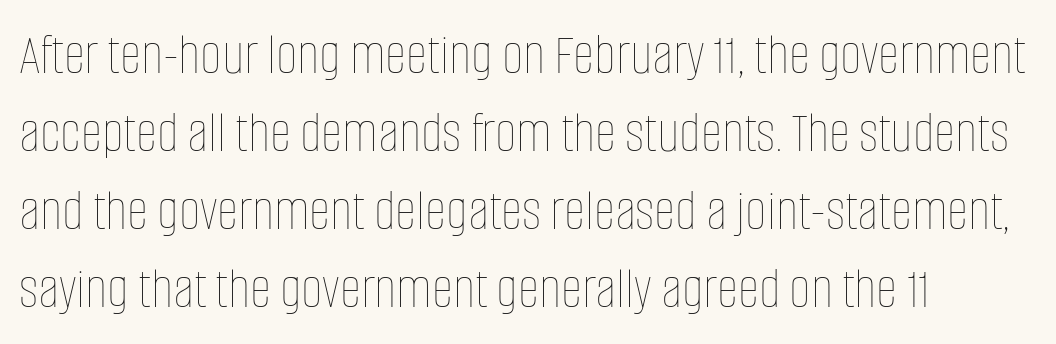
Honestly, the letter spacing is just normal — you wouldn't notice it. The rag falls on the right side of this text block. Caption: face not bold, strokes unweighted. No word sits above an underline. Quick note: not italic, upright.
